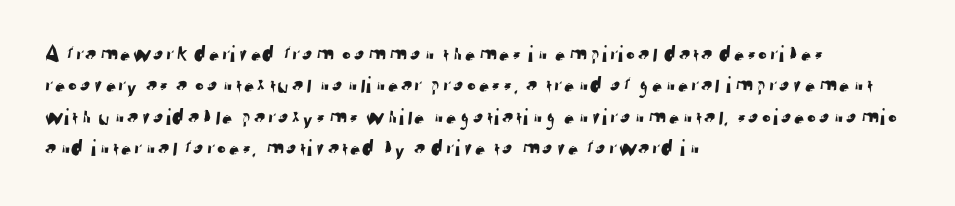
Q: Is the text underlined? A: No.
Q: How is the paragraph aligned? A: Left-aligned.
Q: Is the spacing between letters normal or unusually wide? A: Normal.
Q: Is the spacing between lines tight, normal or loose? A: Normal.
